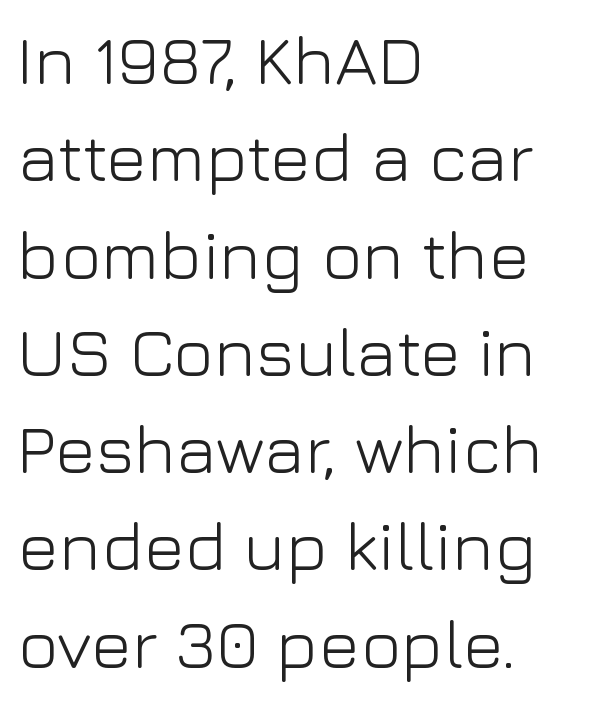
The image shows 69 px light sans-serif type, upright; set left-aligned, normal line spacing (1.41x), normal letter spacing, not underlined; low stroke contrast and a medium x-height.
